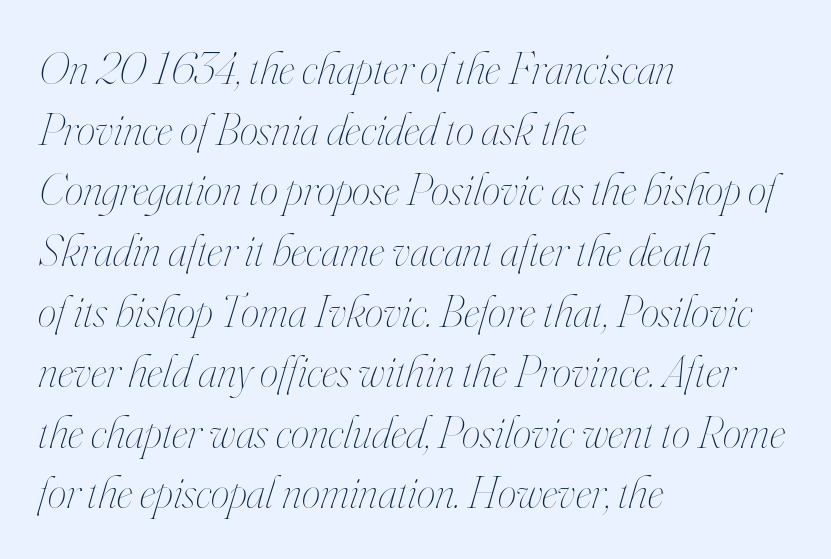
Q: Is the text bold? A: No.
Q: Is the text italic (slanted)? A: Yes, it leans right by about 16 degrees.
Q: Is the text underlined? A: No.
Q: How is the paragraph aligned? A: Left-aligned.
Q: Is the spacing between letters normal or unusually wide? A: Normal.
Q: Is the spacing between lines tight, normal or loose? A: Normal.
Q: Width (condensed, normal, or wide)? A: Condensed.
Q: Stroke contrast? A: High.
Q: x-height? A: Small.
Q: Monospaced? A: No.
